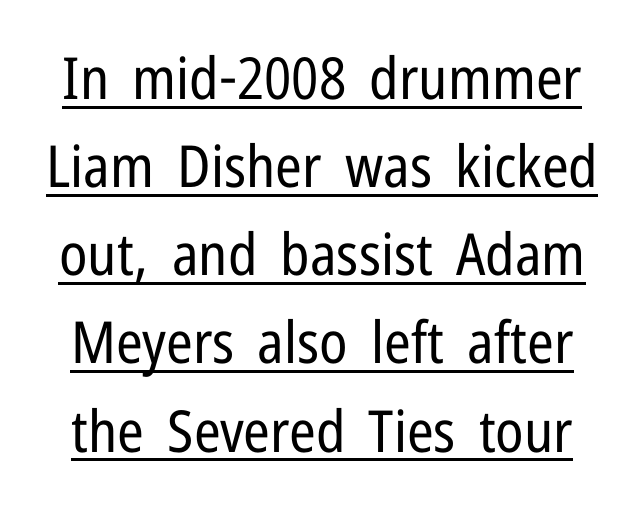
{"serif": "no", "italic": "no", "bold": "no", "weight": "regular", "width": "condensed", "stroke_contrast": "low", "x_height": "medium", "monospaced": "no", "underline": "yes", "line_spacing": "normal", "line_spacing_ratio": 1.52, "letter_spacing": "normal", "letter_spacing_em": 0.0, "glyph_px": 58}
